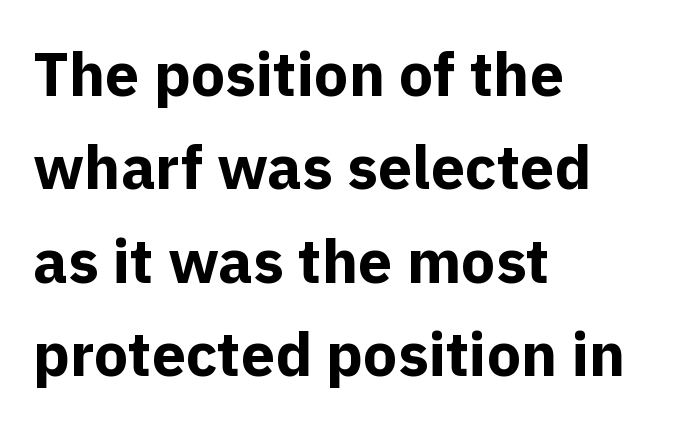
The glyphs are unaccompanied by any horizontal stroke below them. Its strokes are broad and dark, the hallmark of bold type. Do the characters align in a grid? No, the font is proportional. Horizontal bands of white between lines are of average thickness. Is the letter spacing exaggerated? No — it looks like the ordinary default. The designer went with a sans here, leaving each stem footless.
